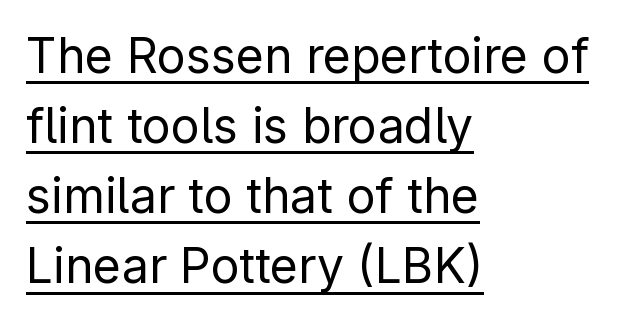
The image shows 48 px regular-weight sans-serif type, upright; set left-aligned, normal line spacing (1.46x), normal letter spacing, underlined; low stroke contrast and a medium x-height.
